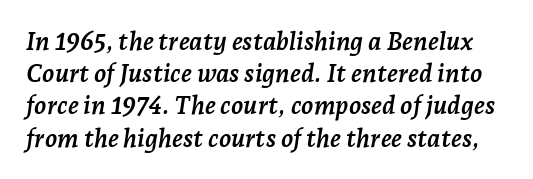
The foot of each line stays bare and open. Italic? Definitely — the glyphs are oblique. Students, observe: this is what conventionally led text looks like. Characters follow at the spacing the type designer built in. In terms of weight, the rendering is a true, heavy bold.
